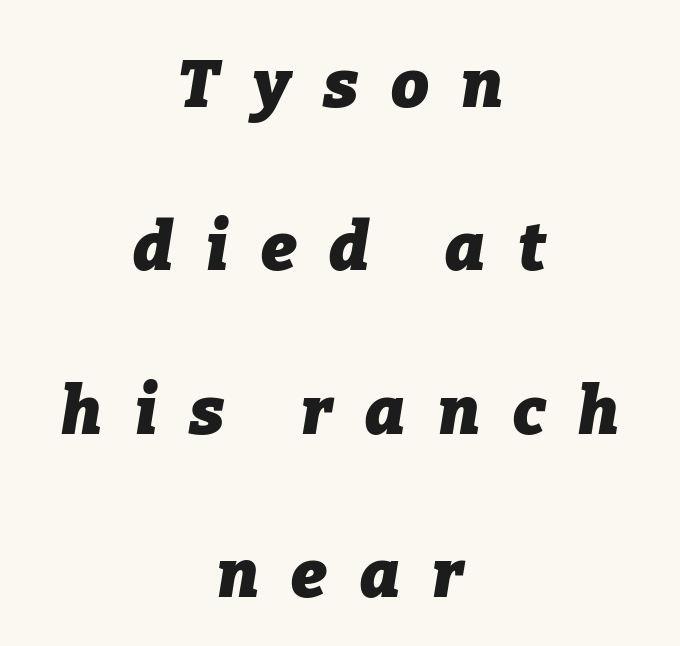
Q: Is the text bold? A: Yes.
Q: Is the text italic (slanted)? A: Yes, it leans right by about 9 degrees.
Q: Is the text underlined? A: No.
Q: How is the paragraph aligned? A: Centered.
Q: Is the spacing between letters normal or unusually wide? A: Unusually wide.
Q: Is the spacing between lines tight, normal or loose? A: Loose.
Q: Width (condensed, normal, or wide)? A: Normal.
Q: Stroke contrast? A: Low.
Q: x-height? A: Medium.
Q: Monospaced? A: No.
